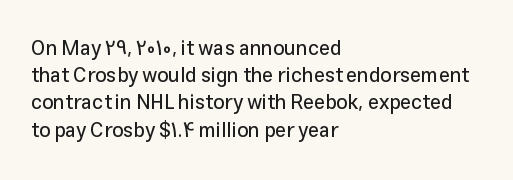
Teacher's note: observe the even left margin — that is flush-left alignment. Letter spacing: default. Every stem runs plumb, perpendicular to the baseline. The baseline area is clear. One glance says typical: line gaps are just what's usual.
